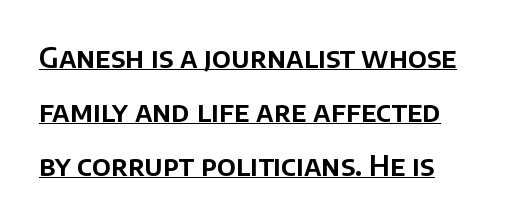
The axis of the letterforms is exactly vertical. Do the characters align in a grid? No, the font is proportional. These lines keep a tight, regular rhythm from letter to letter. A sans-serif font was chosen for this passage. Notice how a bar underscores the lettering throughout.
